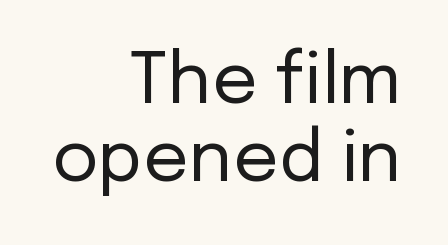
Q: Is the text bold? A: No.
Q: Is the text italic (slanted)? A: No, it is upright.
Q: Is the typeface a serif or a sans-serif typeface? A: Sans-serif.
Q: Is the text underlined? A: No.
Q: How is the paragraph aligned? A: Right-aligned.
Q: Is the spacing between letters normal or unusually wide? A: Normal.
Q: Is the spacing between lines tight, normal or loose? A: Tight.
Q: Width (condensed, normal, or wide)? A: Normal.
Q: Stroke contrast? A: Low.
Q: x-height? A: Medium.
Q: Monospaced? A: No.
